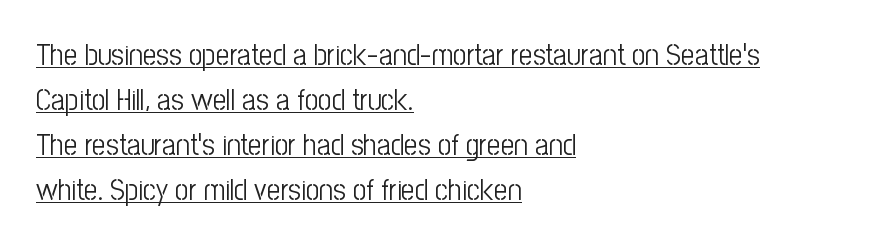
{"serif": "no", "italic": "no", "bold": "no", "weight": "light", "width": "condensed", "stroke_contrast": "low", "x_height": "medium", "monospaced": "no", "underline": "yes", "align": "left", "line_spacing": "normal", "line_spacing_ratio": 1.5, "letter_spacing": "normal", "letter_spacing_em": 0.0, "glyph_px": 30}
